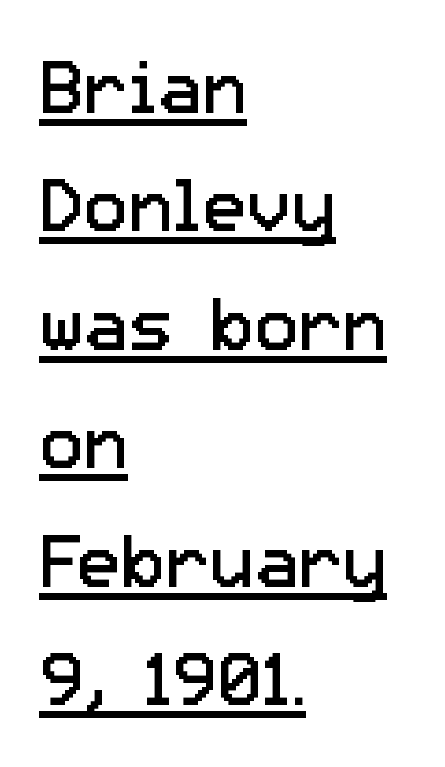
Q: Is the text bold? A: No.
Q: Is the text italic (slanted)? A: No, it is upright.
Q: Is the typeface a serif or a sans-serif typeface? A: Sans-serif.
Q: Is the text underlined? A: Yes.
Q: How is the paragraph aligned? A: Left-aligned.
Q: Is the spacing between letters normal or unusually wide? A: Normal.
Q: Is the spacing between lines tight, normal or loose? A: Normal.
Q: Width (condensed, normal, or wide)? A: Normal.
Q: Stroke contrast? A: Low.
Q: x-height? A: Medium.
Q: Monospaced? A: No.
